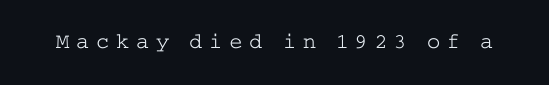
Q: Is the text bold? A: No.
Q: Is the text italic (slanted)? A: No, it is upright.
Q: Is the text underlined? A: No.
Q: Is the spacing between letters normal or unusually wide? A: Unusually wide.
